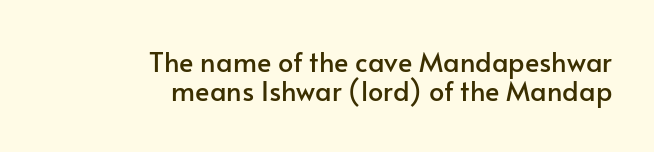
{"italic": "no", "underline": "no", "align": "right", "line_spacing": "tight", "line_spacing_ratio": 1.08, "letter_spacing": "normal", "letter_spacing_em": 0.0, "glyph_px": 27}
